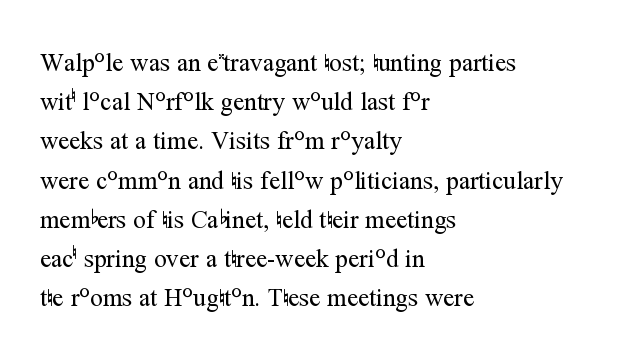
Q: Is the text bold? A: No.
Q: Is the text italic (slanted)? A: No, it is upright.
Q: Is the text underlined? A: No.
Q: How is the paragraph aligned? A: Left-aligned.
Q: Is the spacing between letters normal or unusually wide? A: Normal.
Q: Is the spacing between lines tight, normal or loose? A: Normal.
